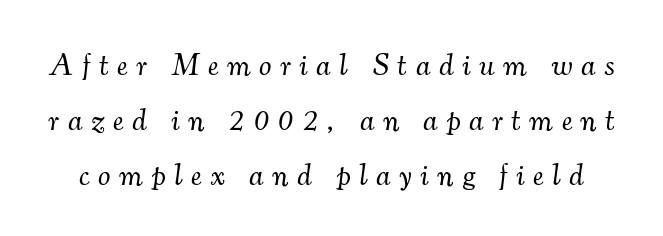
{"serif": "yes", "italic": "yes", "lean": "right", "slant_degrees": 7, "bold": "no", "weight": "light", "width": "normal", "stroke_contrast": "medium", "x_height": "small", "monospaced": "no", "underline": "no", "line_spacing_ratio": 1.78, "letter_spacing": "wide", "letter_spacing_em": 0.28, "glyph_px": 31}
